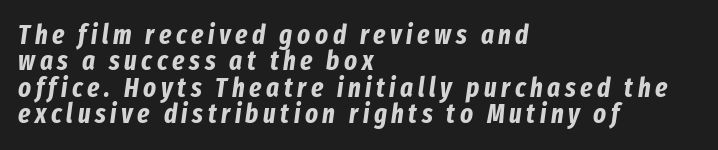
The image shows 27 px bold type, italic (leaning right); set left-aligned, tight line spacing (0.98x), not underlined.
